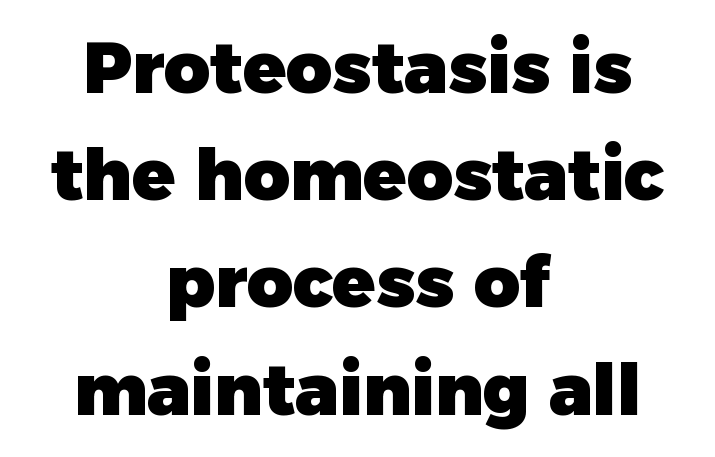
No feet cap the strokes, marking this as sans-serif type. A roman cut, with each character standing at attention. The tracking reads as untouched default to a designer's eye. Regular leading. Where is the straight margin? There isn't one; the lines are centered. You could not count columns in this text — the font is proportionally spaced.
